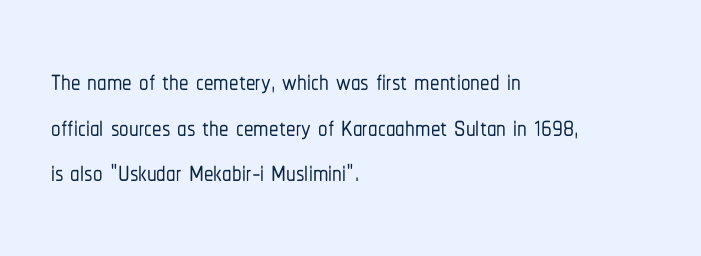
Q: Is the text italic (slanted)? A: No, it is upright.
Q: Is the typeface a serif or a sans-serif typeface? A: Sans-serif.
Q: Is the text underlined? A: No.
Q: How is the paragraph aligned? A: Left-aligned.
Q: Is the spacing between letters normal or unusually wide? A: Normal.
Q: Width (condensed, normal, or wide)? A: Condensed.
Q: Stroke contrast? A: Low.
Q: x-height? A: Medium.
Q: Monospaced? A: No.
